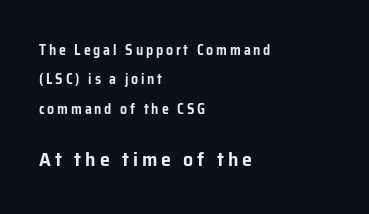
Q: Is the text italic (slanted)? A: No, it is upright.
Q: Is the text underlined? A: No.
Q: How is the paragraph aligned? A: Left-aligned.
Q: Is the spacing between letters normal or unusually wide? A: Unusually wide.
Q: Is the spacing between lines tight, normal or loose? A: Loose.
Q: Which block of text is set in a larger size, the first (top) or the second (bottom)? A: The second (bottom) one.
